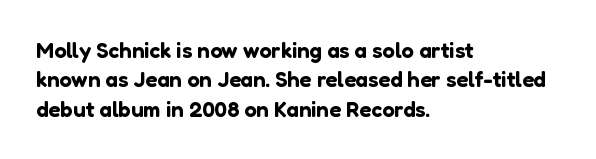
Q: Is the text italic (slanted)? A: No, it is upright.
Q: Is the text underlined? A: No.
Q: How is the paragraph aligned? A: Left-aligned.
Q: Is the spacing between letters normal or unusually wide? A: Normal.
Q: Is the spacing between lines tight, normal or loose? A: Normal.
